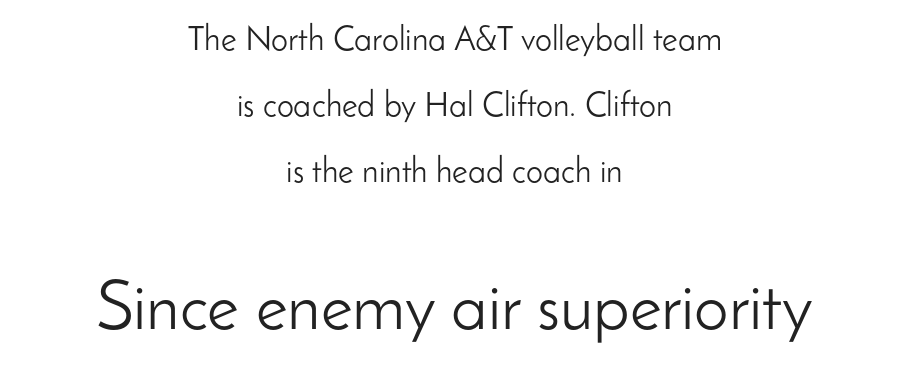
The second block has been scaled up relative to the first. What's the leading like? Stretched, with rows far apart. The typesetter chose a symmetrical, centered arrangement here. This is sans-serif lettering, the kind often seen on screens and signage. The letters look calm and open, with moderate or lighter stems. The font's upright variant was chosen for this text.
